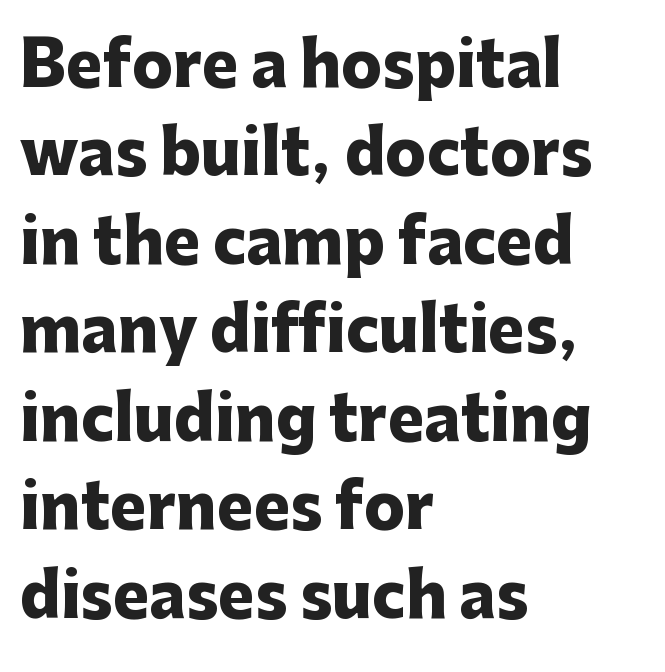
{"serif": "no", "italic": "no", "bold": "yes", "weight": "heavy", "width": "normal", "stroke_contrast": "low", "x_height": "medium", "monospaced": "no", "underline": "no", "align": "left", "line_spacing": "normal", "line_spacing_ratio": 1.45, "letter_spacing": "normal", "letter_spacing_em": 0.0, "glyph_px": 61}
